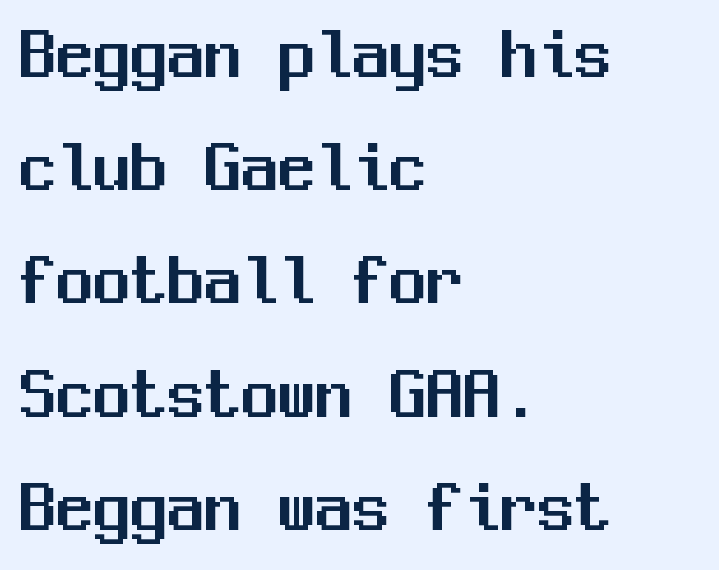
{"serif": "no", "italic": "no", "width": "normal", "stroke_contrast": "medium", "x_height": "medium", "monospaced": "yes", "underline": "no", "align": "left", "line_spacing": "normal", "line_spacing_ratio": 1.53, "letter_spacing": "normal", "letter_spacing_em": 0.0, "glyph_px": 74}
